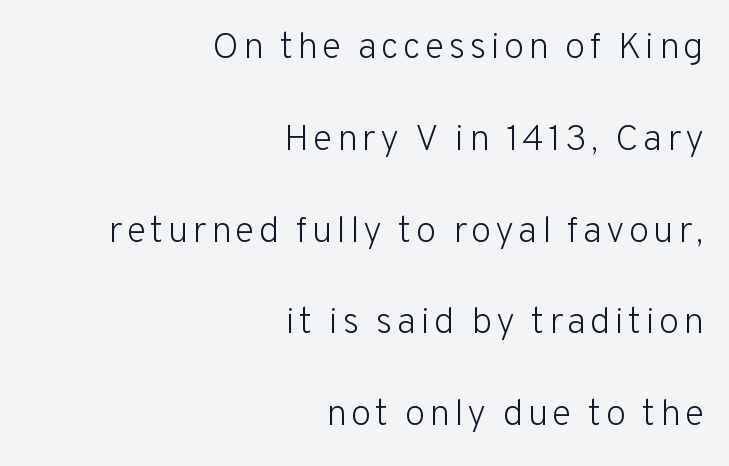
The image shows 37 px light sans-serif type, upright; set right-aligned, loose line spacing (2.48x), not underlined; low stroke contrast and a medium x-height.
